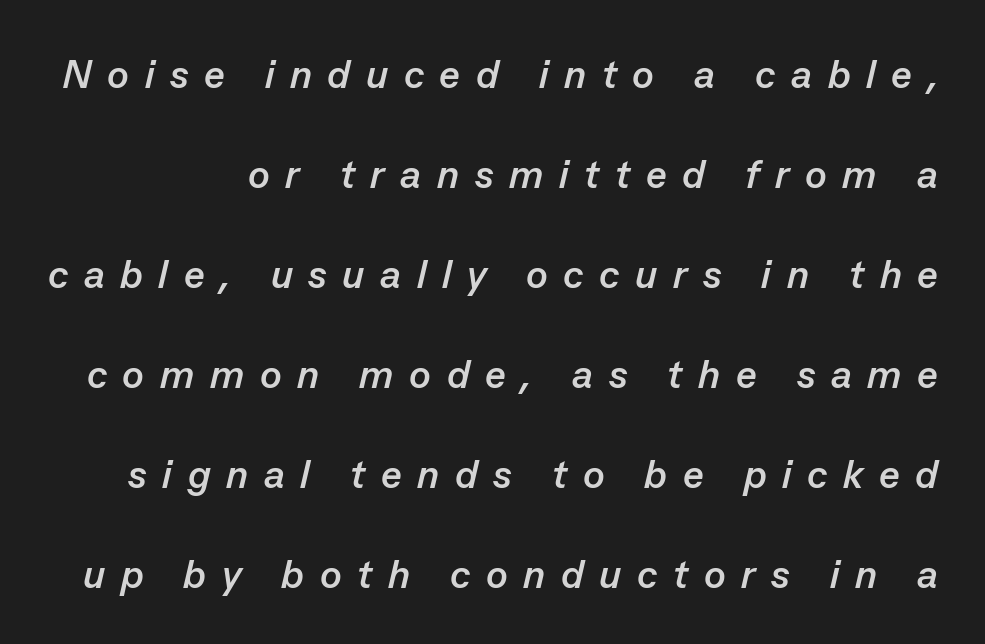
{"italic": "yes", "lean": "right", "slant_degrees": 13, "bold": "yes", "weight": "semibold", "width": "normal", "stroke_contrast": "low", "x_height": "medium", "monospaced": "no", "underline": "no", "line_spacing": "loose", "line_spacing_ratio": 2.5, "letter_spacing": "wide", "letter_spacing_em": 0.39, "glyph_px": 40}
